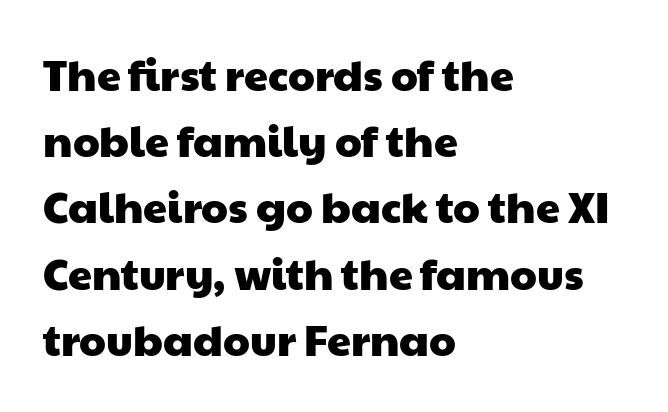
The image shows 43 px wide sans-serif type; set left-aligned, normal line spacing (1.54x), normal letter spacing, not underlined; low stroke contrast and a medium x-height.
